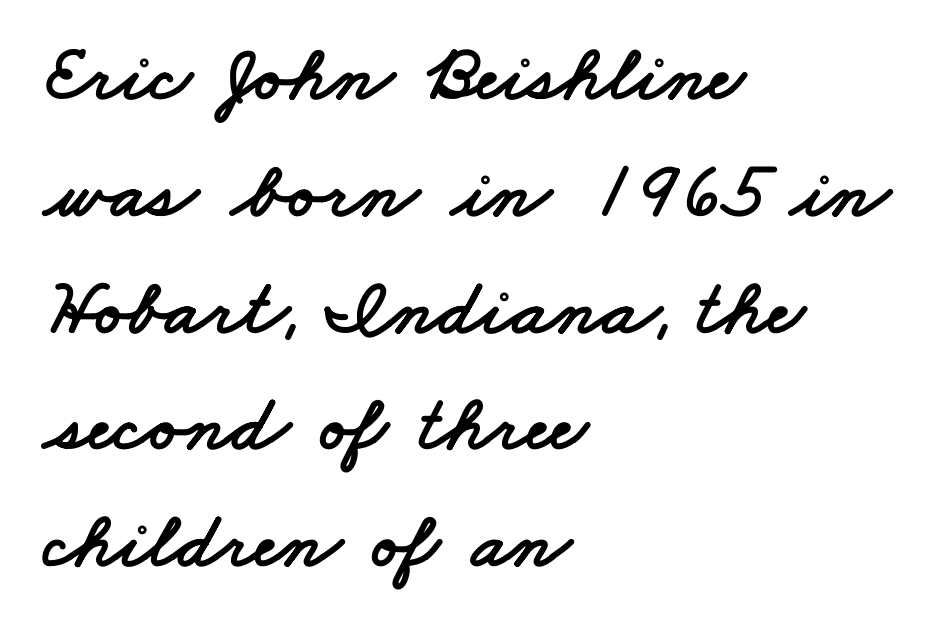
The image shows 80 px wide sans-serif type; set left-aligned, normal line spacing (1.46x), normal letter spacing, not underlined; low stroke contrast and a small x-height.
